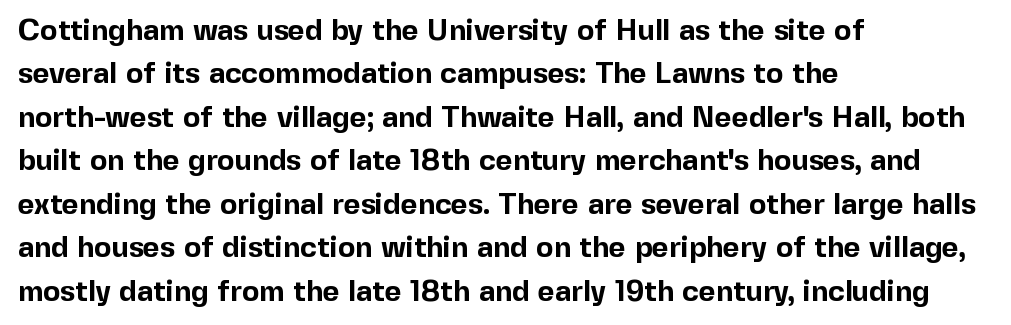
Q: Is the text bold? A: Yes.
Q: Is the text italic (slanted)? A: No, it is upright.
Q: Is the typeface a serif or a sans-serif typeface? A: Sans-serif.
Q: Is the text underlined? A: No.
Q: How is the paragraph aligned? A: Left-aligned.
Q: Is the spacing between letters normal or unusually wide? A: Normal.
Q: Is the spacing between lines tight, normal or loose? A: Normal.
Q: Width (condensed, normal, or wide)? A: Normal.
Q: x-height? A: Medium.
Q: Monospaced? A: No.
